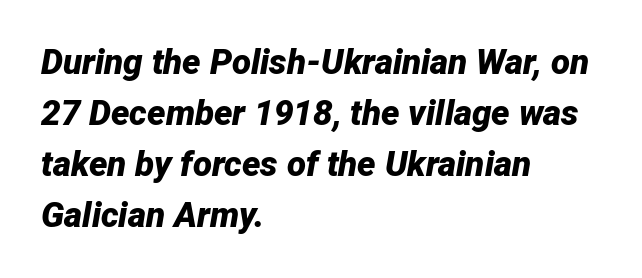
The face used here is proportionally spaced, like ordinary book or web type. Italic: yes, the glyphs are oblique. The letterforms sit shoulder to shoulder at normal distance. Decoration check: the copy has no underline. A full-strength bold gives these letters their thick strokes.
